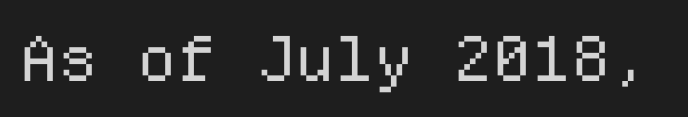
The image shows 62 px regular-weight sans-serif type, upright, monospaced; set normal letter spacing, not underlined; low stroke contrast and a medium x-height.
